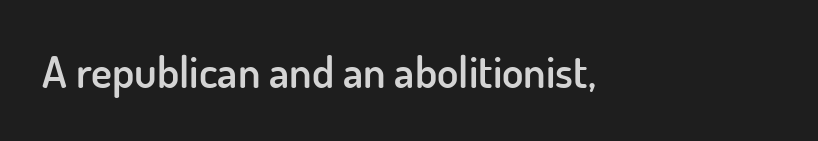
The letters carry no serifs — their stems end cleanly without finishing strokes. Underline: absent. Words appear dense and cohesive because spacing is normal. This is the regular roman posture of the typeface.
